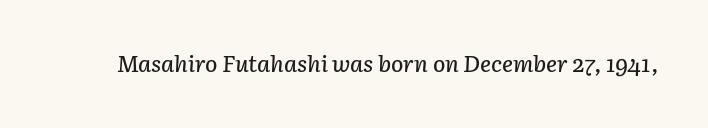
Q: Is the text italic (slanted)? A: Yes, it leans right by about 3 degrees.
Q: Is the text underlined? A: No.
Q: Is the spacing between letters normal or unusually wide? A: Normal.
